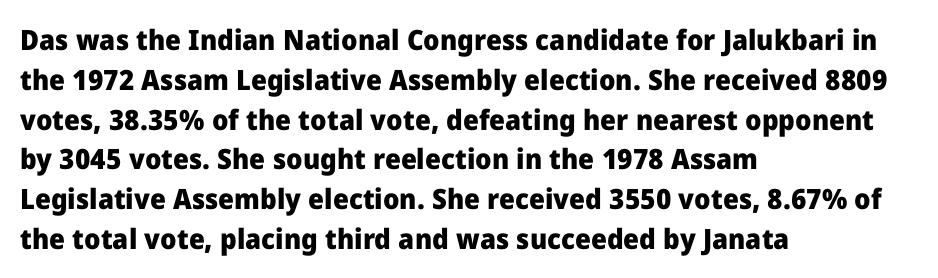
The image shows 28 px heavy sans-serif type, upright; set left-aligned, normal line spacing (1.42x), normal letter spacing, not underlined; low stroke contrast and a medium x-height.
